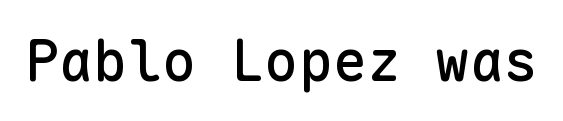
{"serif": "no", "italic": "no", "width": "normal", "stroke_contrast": "low", "x_height": "medium", "monospaced": "yes", "underline": "no", "letter_spacing": "normal", "letter_spacing_em": 0.0, "glyph_px": 57}
